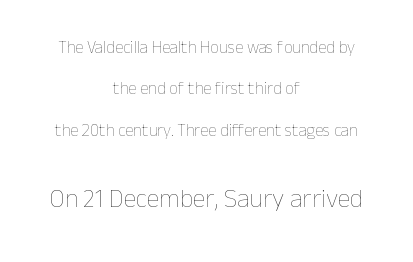
{"italic": "no", "bold": "no", "underline": "no", "align": "center", "line_spacing": "loose", "line_spacing_ratio": 2.43, "letter_spacing": "normal", "letter_spacing_em": 0.0, "larger_block": "second", "size_ratio": 1.53, "glyph_px": 26}
